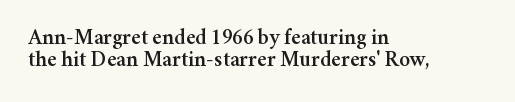
{"italic": "no", "underline": "no", "align": "left", "line_spacing": "tight", "line_spacing_ratio": 1.01, "letter_spacing": "normal", "letter_spacing_em": 0.0, "glyph_px": 22}
